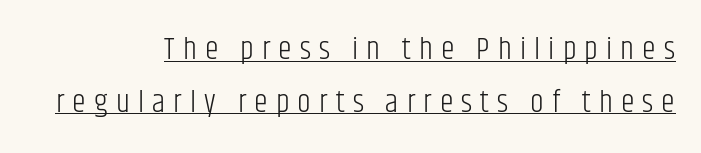
{"serif": "no", "italic": "no", "bold": "no", "weight": "light", "width": "condensed", "stroke_contrast": "low", "x_height": "large", "monospaced": "no", "underline": "yes", "align": "right", "line_spacing": "normal", "line_spacing_ratio": 1.7, "letter_spacing": "wide", "letter_spacing_em": 0.26, "glyph_px": 31}
